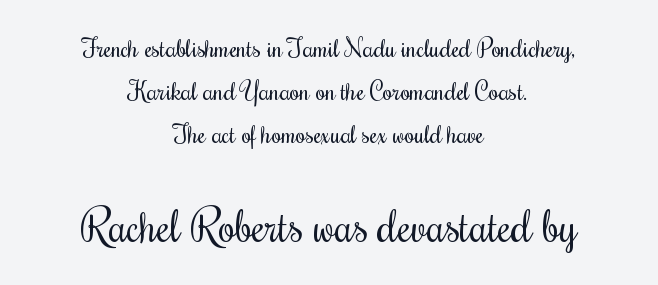
Stroke mass is kept to a normal reading level or below. This rendering features lettering with no underline. This layout puts the modest block above and the oversized block below. The paragraph shown floats in the horizontal middle. The text was rendered using a seriffed face with decorative stroke endings.
